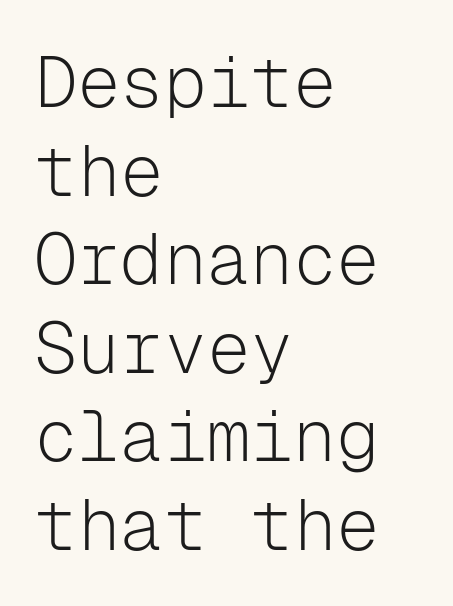
{"serif": "no", "italic": "no", "bold": "no", "weight": "light", "width": "normal", "stroke_contrast": "low", "x_height": "medium", "monospaced": "yes", "underline": "no", "align": "left", "line_spacing_ratio": 1.23, "letter_spacing": "normal", "letter_spacing_em": 0.0, "glyph_px": 72}
